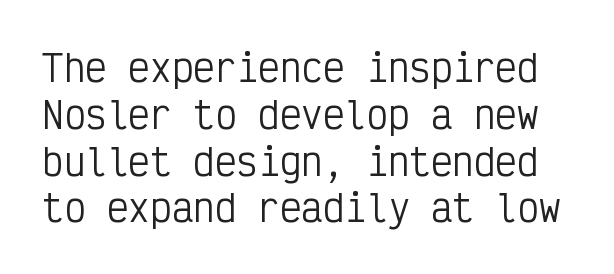
Q: Is the text bold? A: No.
Q: Is the text italic (slanted)? A: No, it is upright.
Q: Is the typeface a serif or a sans-serif typeface? A: Sans-serif.
Q: Is the text underlined? A: No.
Q: Is the spacing between letters normal or unusually wide? A: Normal.
Q: Is the spacing between lines tight, normal or loose? A: Normal.
Q: Width (condensed, normal, or wide)? A: Condensed.
Q: Stroke contrast? A: Low.
Q: x-height? A: Medium.
Q: Monospaced? A: Yes.
